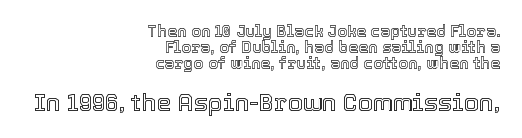
Q: Is the text italic (slanted)? A: No, it is upright.
Q: Is the text underlined? A: No.
Q: How is the paragraph aligned? A: Right-aligned.
Q: Is the spacing between letters normal or unusually wide? A: Normal.
Q: Is the spacing between lines tight, normal or loose? A: Tight.
Q: Which block of text is set in a larger size, the first (top) or the second (bottom)? A: The second (bottom) one.
